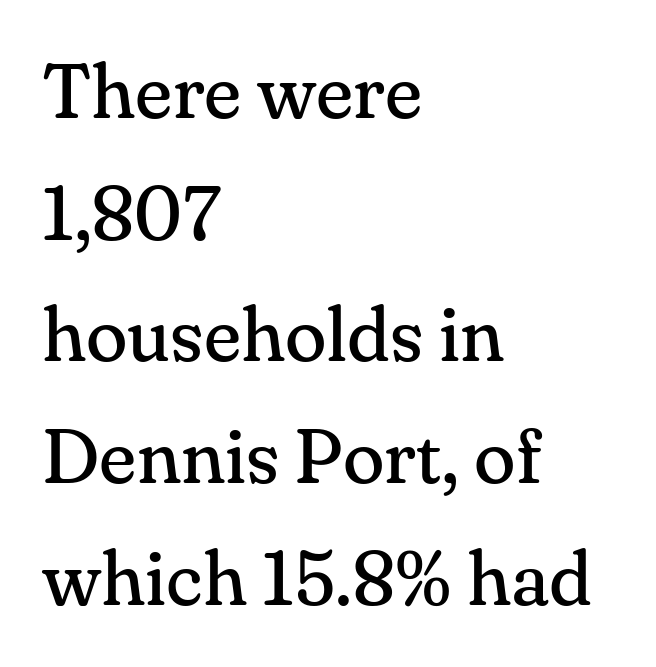
Quick note: underline off. Stroke thickness stays within the range of a standard reading face or lighter. Do the characters align in a grid? No, the font is proportional. Are there feet on the stems? There are — it's a serif. Notice how the passage keeps a crisp vertical edge on the left only. Regular leading.
